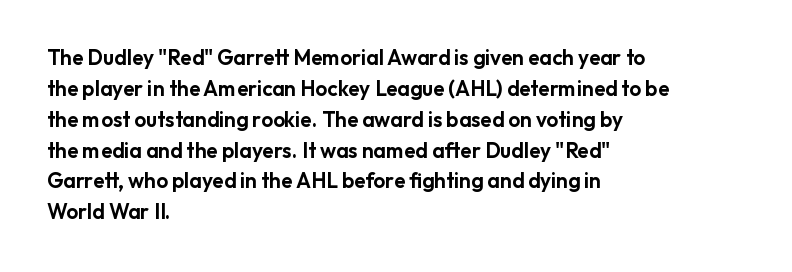
The image shows 21 px text type, upright; set left-aligned, normal line spacing (1.47x), normal letter spacing, not underlined.
